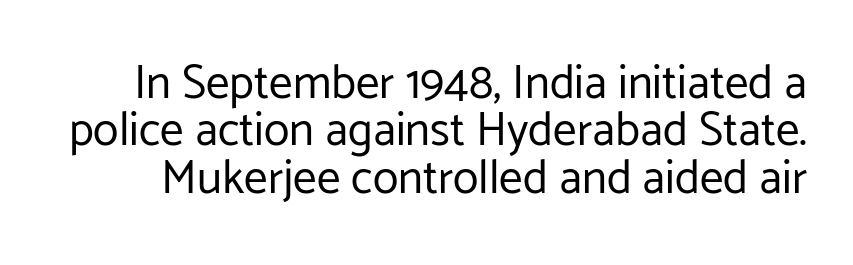
Q: Is the text bold? A: No.
Q: Is the text italic (slanted)? A: No, it is upright.
Q: Is the typeface a serif or a sans-serif typeface? A: Sans-serif.
Q: Is the text underlined? A: No.
Q: Is the spacing between letters normal or unusually wide? A: Normal.
Q: Is the spacing between lines tight, normal or loose? A: Tight.
Q: Width (condensed, normal, or wide)? A: Normal.
Q: Stroke contrast? A: Low.
Q: x-height? A: Medium.
Q: Monospaced? A: No.
